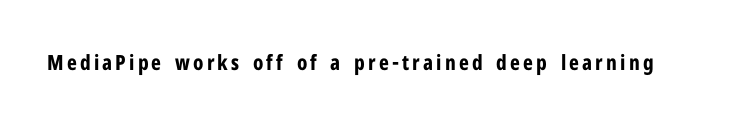
The image shows 21 px bold type, upright; set not underlined.
